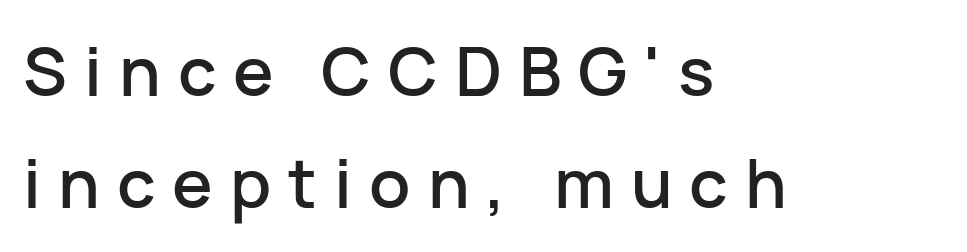
{"serif": "no", "italic": "no", "width": "normal", "stroke_contrast": "low", "x_height": "medium", "monospaced": "no", "underline": "no", "align": "left", "line_spacing": "normal", "line_spacing_ratio": 1.64, "letter_spacing": "wide", "letter_spacing_em": 0.25, "glyph_px": 68}
